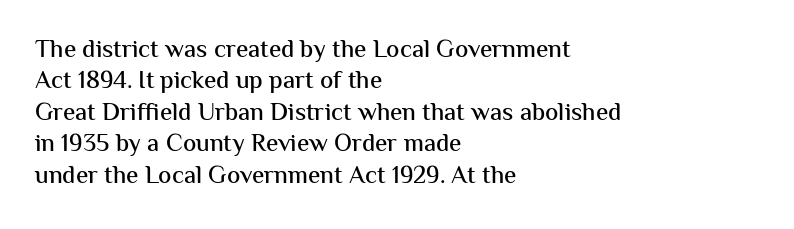
{"italic": "no", "underline": "no", "align": "left", "line_spacing": "normal", "line_spacing_ratio": 1.26, "letter_spacing": "normal", "letter_spacing_em": 0.0, "glyph_px": 25}
